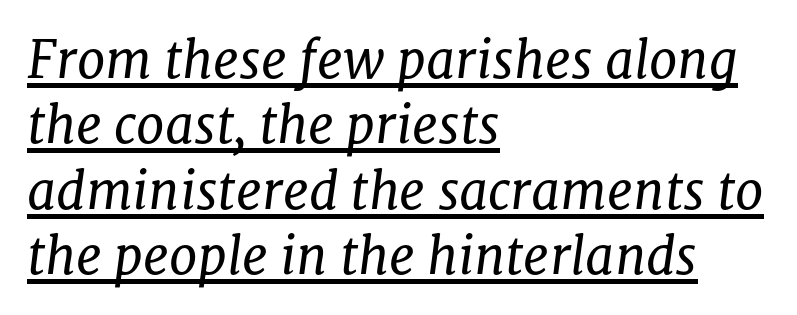
{"serif": "yes", "italic": "yes", "lean": "right", "slant_degrees": 8, "bold": "no", "weight": "regular", "width": "normal", "stroke_contrast": "low", "x_height": "medium", "monospaced": "no", "underline": "yes", "align": "left", "line_spacing": "normal", "line_spacing_ratio": 1.28, "letter_spacing": "normal", "letter_spacing_em": 0.0, "glyph_px": 51}
